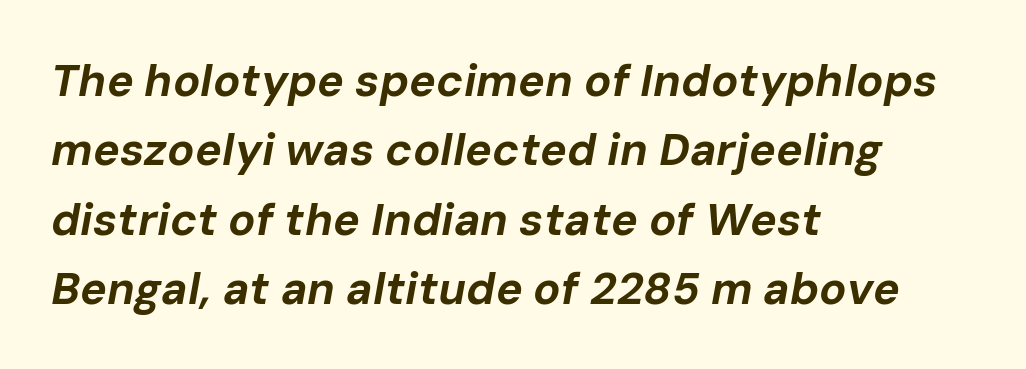
The image shows 45 px bold type, italic (leaning right); set left-aligned, normal line spacing (1.54x), normal letter spacing, not underlined; low stroke contrast and a medium x-height.
